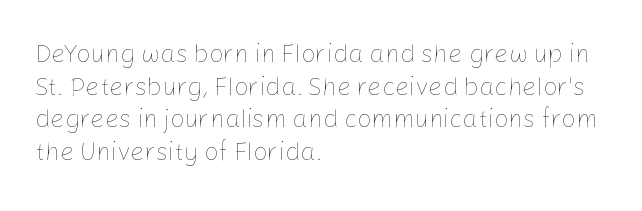
What's the leading like? Ordinary, nothing unusual. The passage shown has conventional tracking throughout. The typography opts for an upright posture over an oblique one. The passage is arranged the way most books set body copy — flush left.
